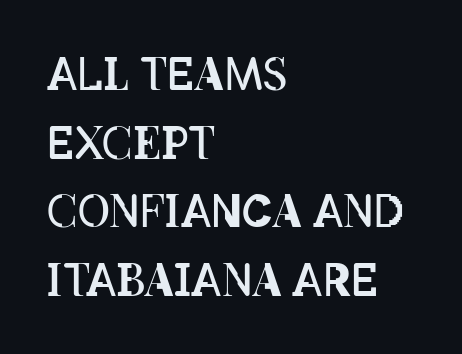
{"italic": "no", "bold": "no", "weight": "regular", "width": "condensed", "stroke_contrast": "low", "x_height": "large", "monospaced": "no", "underline": "no", "align": "left", "line_spacing": "normal", "line_spacing_ratio": 1.56, "letter_spacing": "normal", "letter_spacing_em": 0.0, "glyph_px": 44}
